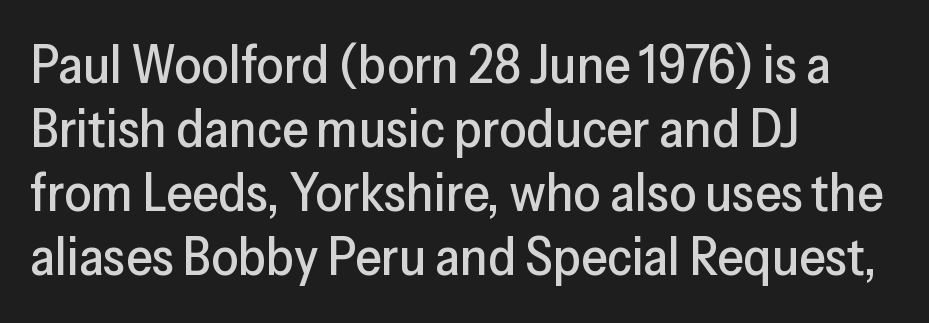
The face used here is proportionally spaced, like ordinary book or web type. This sample uses an upright cut, with every glyph sitting square on the baseline. Type style note: lacks serifs. Look at the tracking — it's just the regular setting, nothing added. The space directly below the letters is spotless. The lines are quadded left.
